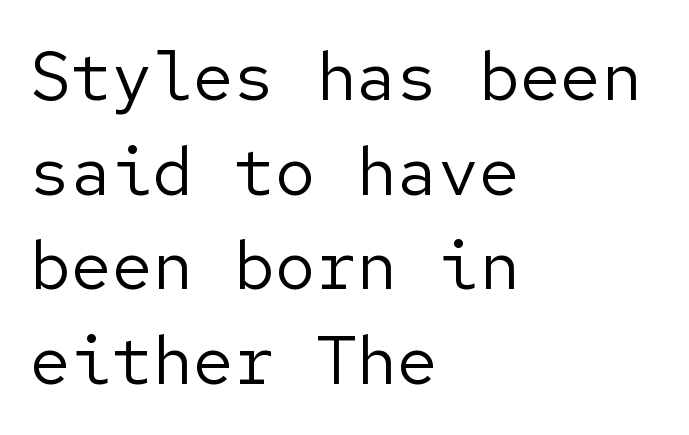
Q: Is the text bold? A: No.
Q: Is the text italic (slanted)? A: No, it is upright.
Q: Is the typeface a serif or a sans-serif typeface? A: Sans-serif.
Q: Is the text underlined? A: No.
Q: How is the paragraph aligned? A: Left-aligned.
Q: Is the spacing between letters normal or unusually wide? A: Normal.
Q: Is the spacing between lines tight, normal or loose? A: Normal.
Q: Width (condensed, normal, or wide)? A: Normal.
Q: Stroke contrast? A: Low.
Q: x-height? A: Medium.
